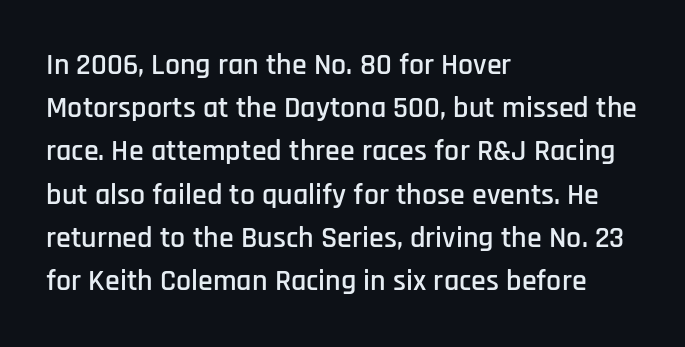
The face used here is a sans, in the tradition of grotesques and geometrics. A typesetter would mark this as roman, not italic. How are the letters spaced? Ordinarily, with no added tracking. Notice how descenders clear the ascenders below comfortably — that's standard leading. The typesetter chose a ragged-right arrangement here. The passage shown is typed in a proportional face where columns would drift.
